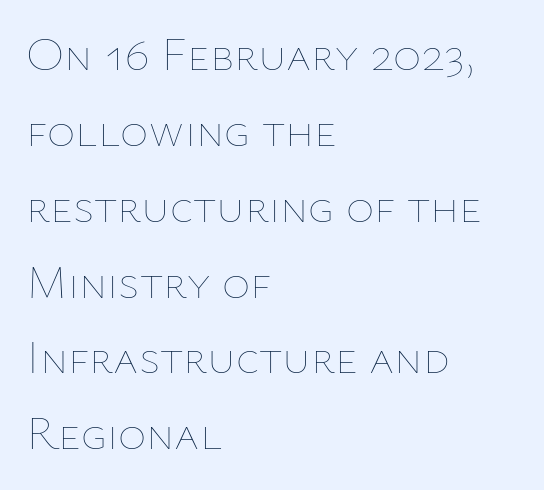
Q: Is the text bold? A: No.
Q: Is the text italic (slanted)? A: No, it is upright.
Q: Is the text underlined? A: No.
Q: How is the paragraph aligned? A: Left-aligned.
Q: Is the spacing between letters normal or unusually wide? A: Normal.
Q: Is the spacing between lines tight, normal or loose? A: Normal.
Q: Width (condensed, normal, or wide)? A: Normal.
Q: Stroke contrast? A: Low.
Q: x-height? A: Medium.
Q: Monospaced? A: No.
